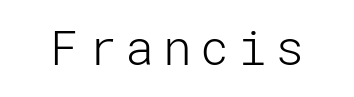
Posture: vertical. The typeface chosen for these lines omits serifs. No extra ink here — the face is not bold. Check the space under the baseline: it is left empty.
